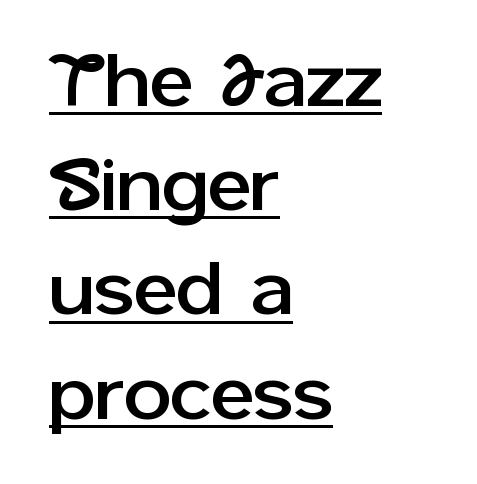
{"serif": "no", "italic": "no", "width": "normal", "stroke_contrast": "low", "x_height": "medium", "monospaced": "no", "underline": "yes", "align": "left", "line_spacing": "normal", "line_spacing_ratio": 1.39, "letter_spacing": "normal", "letter_spacing_em": 0.0, "glyph_px": 75}
